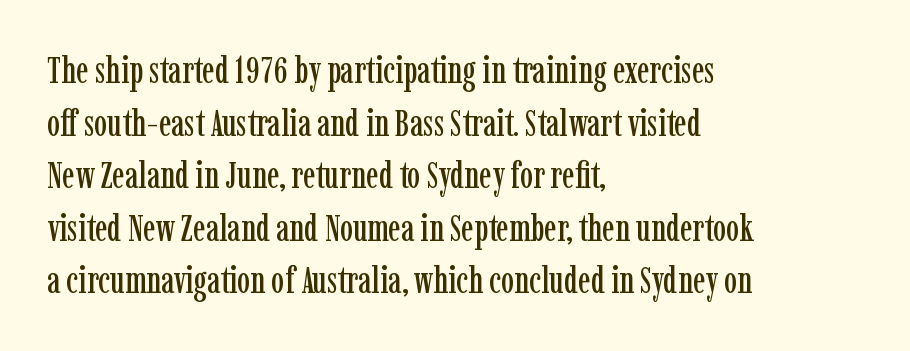
{"serif": "yes", "italic": "no", "width": "condensed", "stroke_contrast": "low", "x_height": "medium", "monospaced": "no", "underline": "no", "align": "left", "line_spacing": "normal", "line_spacing_ratio": 1.42, "letter_spacing": "normal", "letter_spacing_em": 0.0, "glyph_px": 37}
